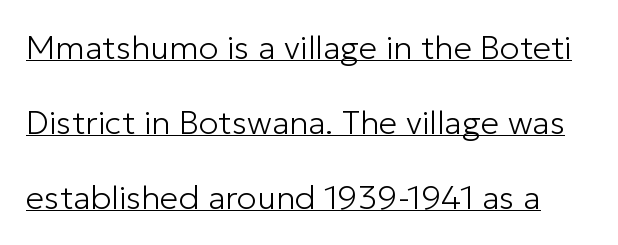
{"serif": "no", "italic": "no", "bold": "no", "weight": "light", "width": "normal", "stroke_contrast": "low", "x_height": "medium", "monospaced": "no", "underline": "yes", "line_spacing": "loose", "line_spacing_ratio": 2.27, "letter_spacing": "normal", "letter_spacing_em": 0.0, "glyph_px": 33}
